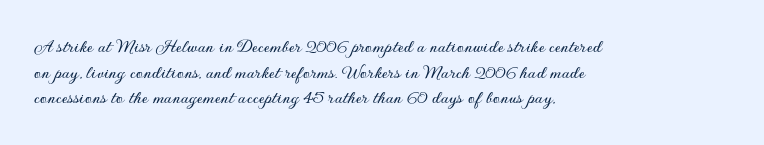
Q: Is the text italic (slanted)? A: Yes.
Q: Is the text underlined? A: No.
Q: How is the paragraph aligned? A: Left-aligned.
Q: Is the spacing between letters normal or unusually wide? A: Normal.
Q: Is the spacing between lines tight, normal or loose? A: Normal.
